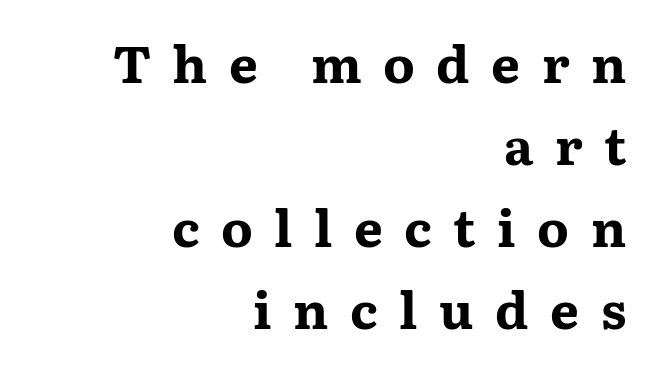
Q: Is the text bold? A: Yes.
Q: Is the text italic (slanted)? A: No, it is upright.
Q: Is the typeface a serif or a sans-serif typeface? A: Serif.
Q: Is the text underlined? A: No.
Q: How is the paragraph aligned? A: Right-aligned.
Q: Is the spacing between letters normal or unusually wide? A: Unusually wide.
Q: Is the spacing between lines tight, normal or loose? A: Normal.
Q: Width (condensed, normal, or wide)? A: Wide.
Q: Stroke contrast? A: Medium.
Q: x-height? A: Medium.
Q: Monospaced? A: No.
